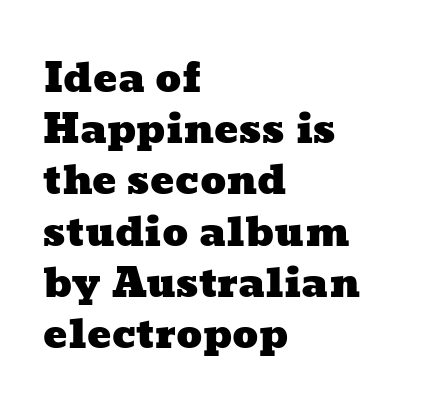
Regular leading. A bare baseline throughout the passage. Alignment: flush left. You could not count columns in this text — the font is proportionally spaced.
